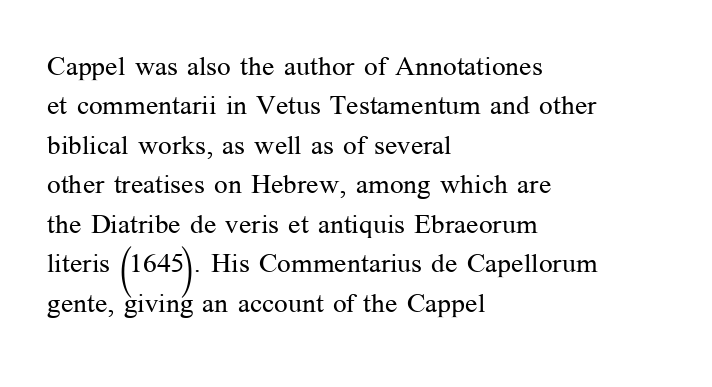
The image shows 27 px text type, upright; set left-aligned, normal line spacing (1.46x), normal letter spacing, not underlined.
